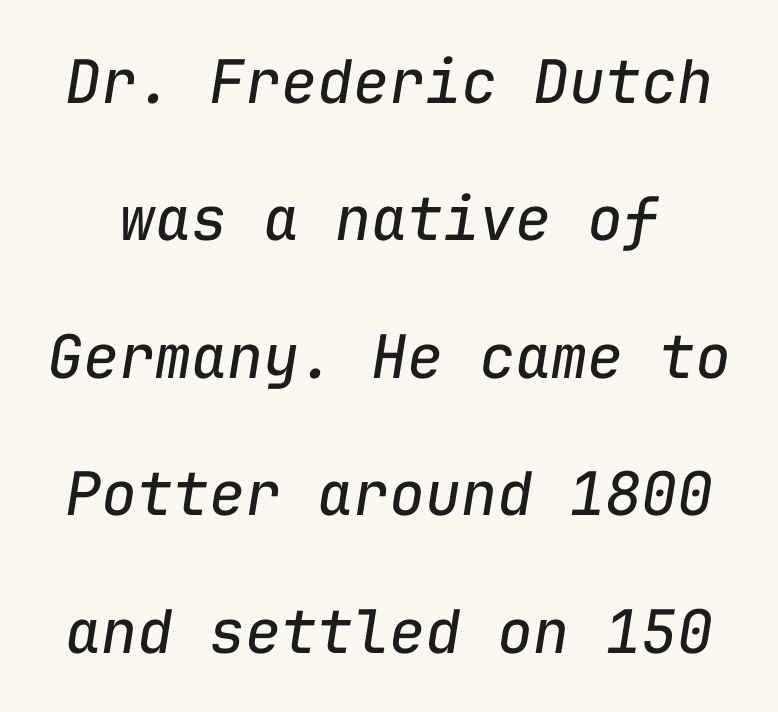
Fixed-width glyphs throughout — classic coding-font behaviour. Tracking value appears to be zero — textbook default spacing. The passage shown is not underscored anywhere. Yep, that's italic — everything's leaning.
